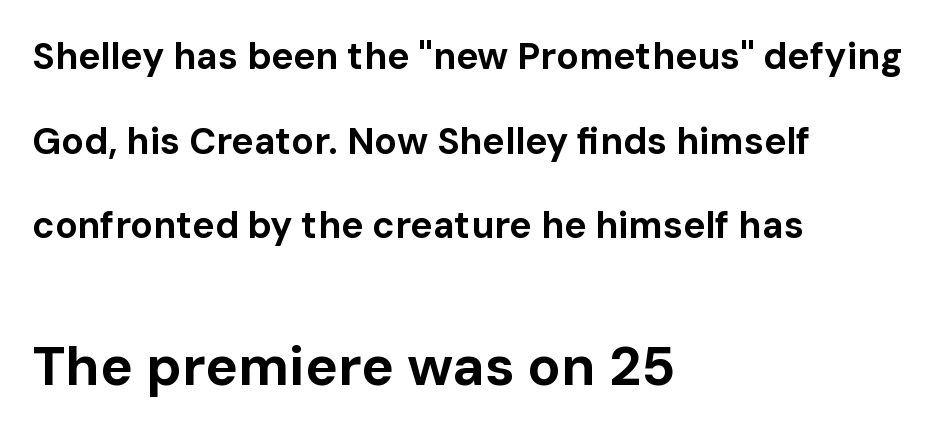
Q: Is the text bold? A: Yes.
Q: Is the text italic (slanted)? A: No, it is upright.
Q: Is the typeface a serif or a sans-serif typeface? A: Sans-serif.
Q: Is the text underlined? A: No.
Q: How is the paragraph aligned? A: Left-aligned.
Q: Is the spacing between letters normal or unusually wide? A: Normal.
Q: Is the spacing between lines tight, normal or loose? A: Loose.
Q: Which block of text is set in a larger size, the first (top) or the second (bottom)? A: The second (bottom) one.
Q: Width (condensed, normal, or wide)? A: Normal.
Q: Stroke contrast? A: Low.
Q: x-height? A: Medium.
Q: Monospaced? A: No.
